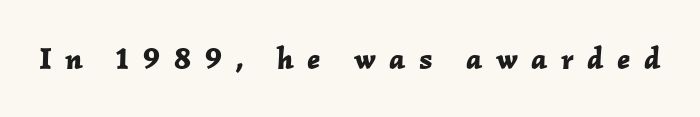
You'd pick this weight for a headline — it's a proper bold. There's an unmistakable incline to the writing here. Here the designer chose a conventional face with non-uniform glyph widths. The horizontal fit of the characters is loose and conspicuously gappy. Words float on clear page, feet unadorned.
